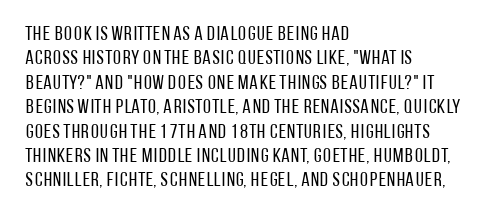
Q: Is the text bold? A: No.
Q: Is the text italic (slanted)? A: No, it is upright.
Q: Is the text underlined? A: No.
Q: How is the paragraph aligned? A: Left-aligned.
Q: Is the spacing between letters normal or unusually wide? A: Normal.
